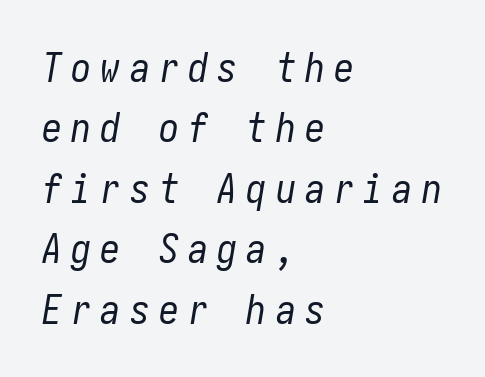
Teacher's note: observe the even left margin — that is flush-left alignment. The typesetting does not lean heavy: it is not bold. Whoever set this chose a conventional vertical rhythm. Inter-character spacing is expanded well beyond the font's built-in metrics. Words float on clear page, feet unadorned.
